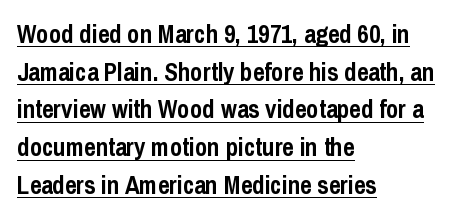
Q: Is the text bold? A: Yes.
Q: Is the text italic (slanted)? A: No, it is upright.
Q: Is the text underlined? A: Yes.
Q: How is the paragraph aligned? A: Left-aligned.
Q: Is the spacing between letters normal or unusually wide? A: Normal.
Q: Is the spacing between lines tight, normal or loose? A: Normal.
